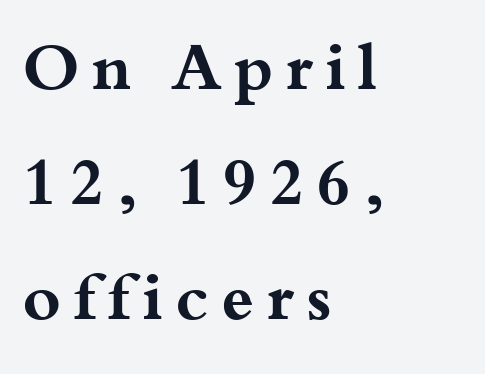
{"serif": "yes", "italic": "no", "bold": "yes", "weight": "bold", "width": "wide", "stroke_contrast": "medium", "x_height": "small", "monospaced": "no", "underline": "no", "align": "left", "line_spacing_ratio": 1.77, "glyph_px": 65}
